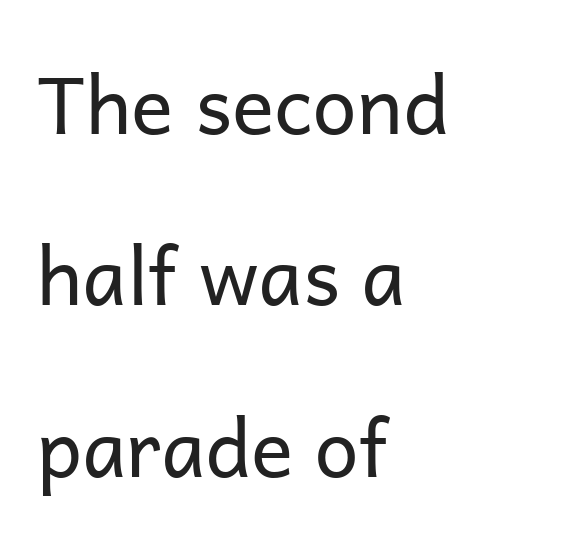
Q: Is the text bold? A: No.
Q: Is the text italic (slanted)? A: No, it is upright.
Q: Is the typeface a serif or a sans-serif typeface? A: Sans-serif.
Q: Is the text underlined? A: No.
Q: How is the paragraph aligned? A: Left-aligned.
Q: Is the spacing between letters normal or unusually wide? A: Normal.
Q: Is the spacing between lines tight, normal or loose? A: Loose.
Q: Width (condensed, normal, or wide)? A: Normal.
Q: Stroke contrast? A: Low.
Q: x-height? A: Medium.
Q: Monospaced? A: No.
